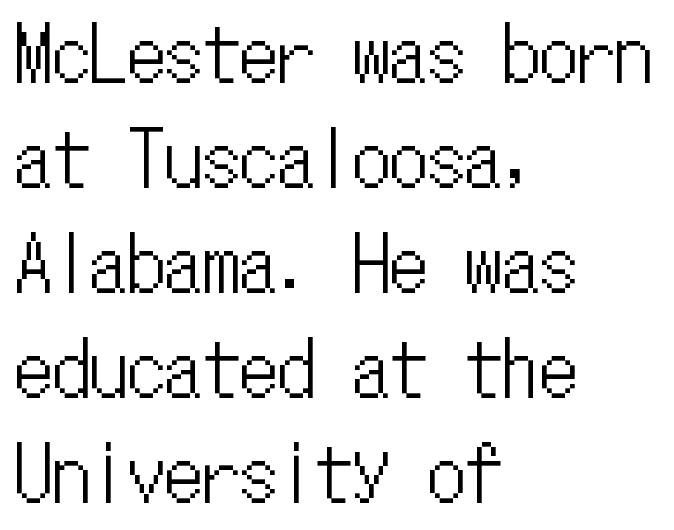
Fixed-width glyphs throughout — classic coding-font behaviour. Letters rest on an invisible, unmarked baseline. Posture: straight, roman, zero tilt. If you measured baseline to baseline, you'd find a middling distance. Layout note: lines flush left.
